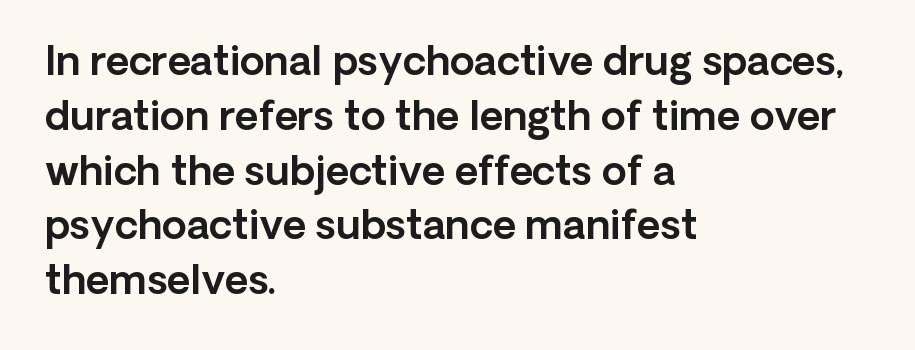
The specimen omits any rule beneath the text block's lines. Posture: straight, roman, zero tilt. This rendering leaves character spacing at its baseline value. Each new line begins a customary step beneath the previous one. The letters advance in unequal steps, a hallmark of proportional type.
